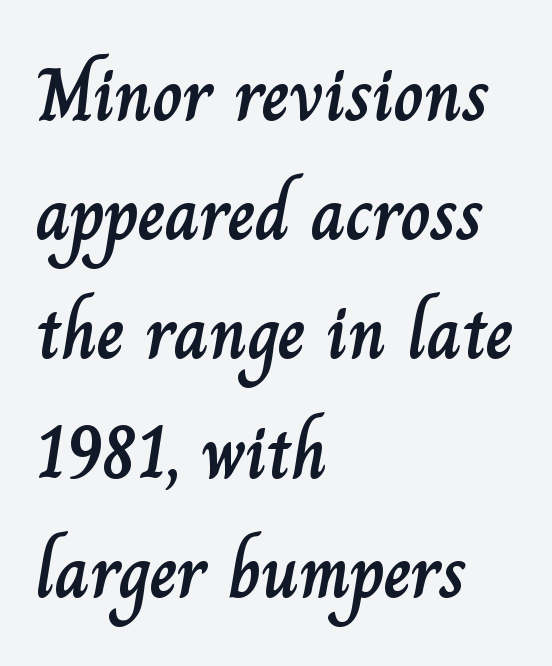
The strip under each line holds only bare page. Where is the straight margin? On the left. Glyph-to-glyph distance matches everyday printed text.
